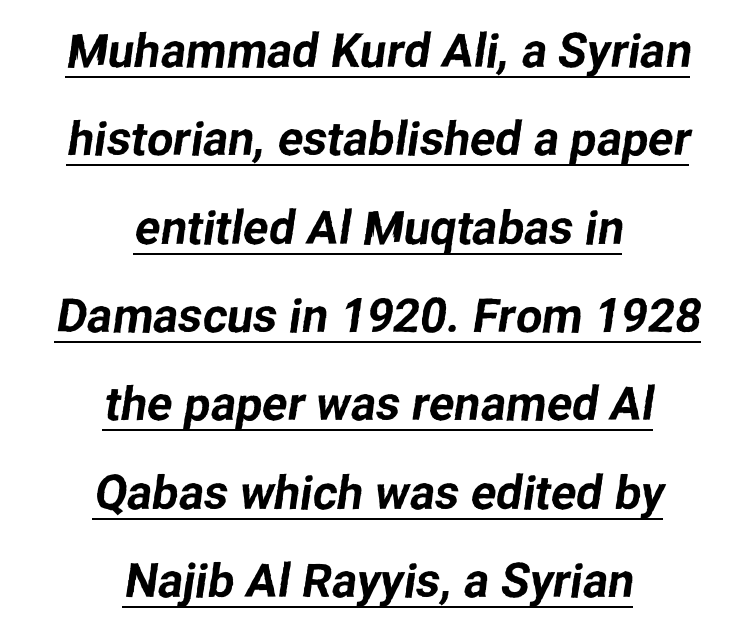
{"serif": "no", "width": "normal", "stroke_contrast": "low", "x_height": "medium", "monospaced": "no", "underline": "yes", "align": "center", "line_spacing_ratio": 1.88, "letter_spacing": "normal", "letter_spacing_em": 0.0, "glyph_px": 47}
